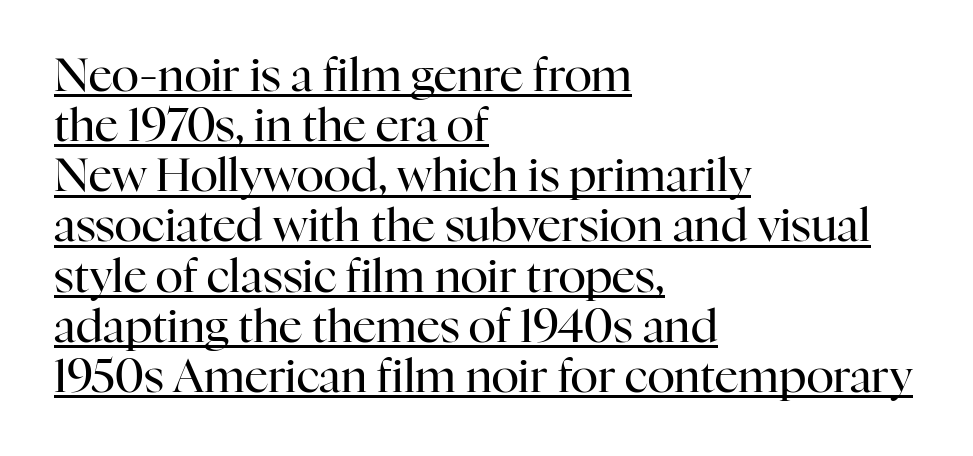
The image shows 46 px regular-weight serif type, upright; set left-aligned, tight line spacing (1.09x), normal letter spacing, underlined; high stroke contrast and a medium x-height.
